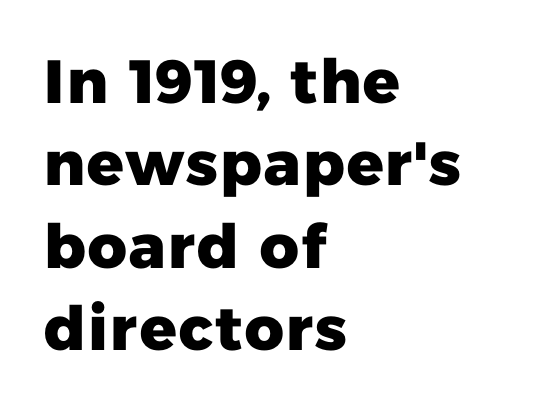
{"serif": "no", "bold": "yes", "weight": "heavy", "width": "normal", "stroke_contrast": "low", "x_height": "medium", "monospaced": "no", "underline": "no", "align": "left", "line_spacing": "normal", "line_spacing_ratio": 1.35, "letter_spacing": "normal", "letter_spacing_em": 0.0, "glyph_px": 61}
